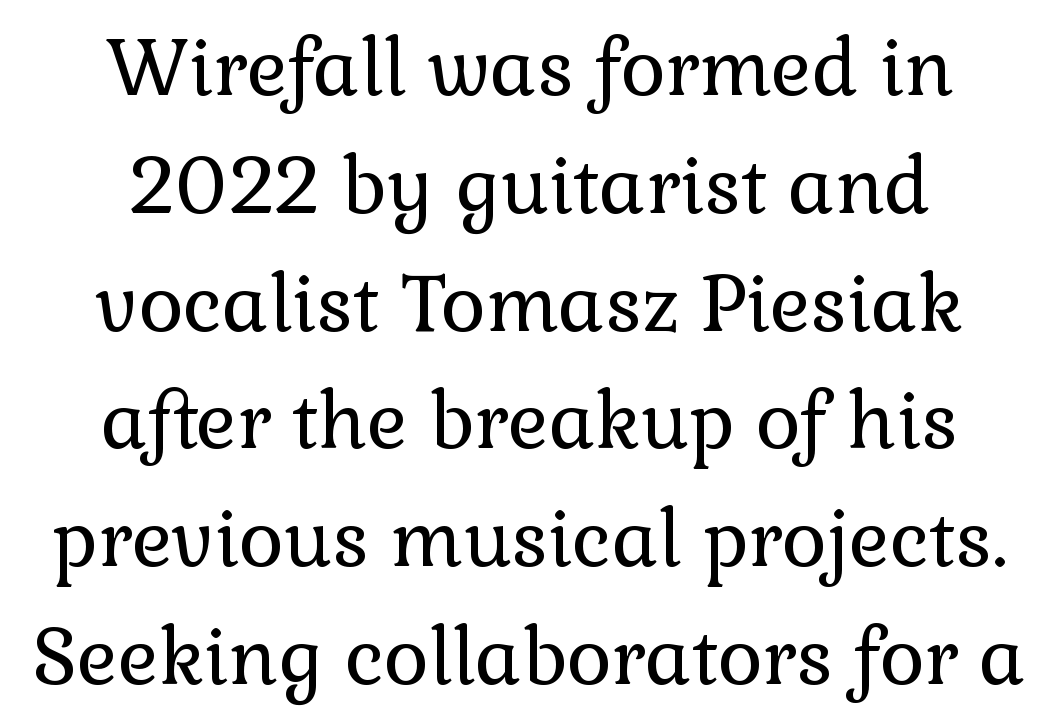
{"serif": "yes", "italic": "no", "bold": "no", "weight": "regular", "width": "normal", "x_height": "medium", "monospaced": "no", "underline": "no", "align": "center", "line_spacing": "normal", "line_spacing_ratio": 1.53, "letter_spacing": "normal", "letter_spacing_em": 0.0, "glyph_px": 77}
